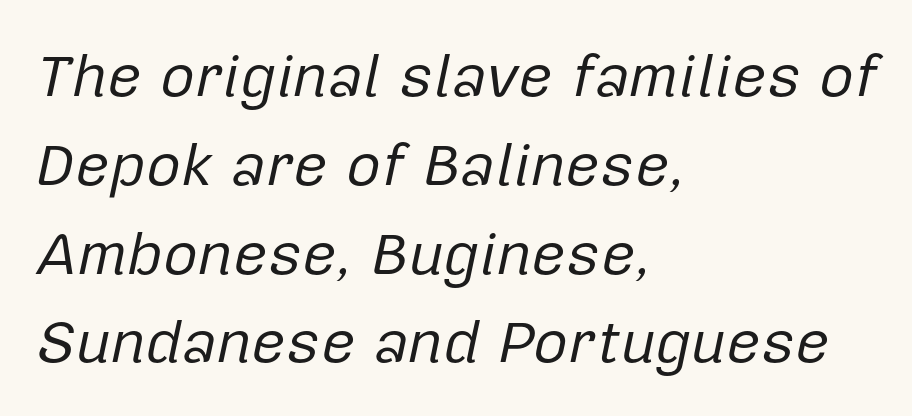
Q: Is the text bold? A: No.
Q: Is the text italic (slanted)? A: Yes, it leans right by about 12 degrees.
Q: Is the text underlined? A: No.
Q: How is the paragraph aligned? A: Left-aligned.
Q: Is the spacing between letters normal or unusually wide? A: Normal.
Q: Is the spacing between lines tight, normal or loose? A: Normal.
Q: Width (condensed, normal, or wide)? A: Normal.
Q: Stroke contrast? A: Low.
Q: x-height? A: Medium.
Q: Monospaced? A: No.
